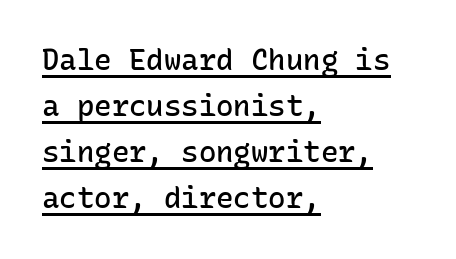
Q: Is the text bold? A: Semi-bold.
Q: Is the text italic (slanted)? A: No, it is upright.
Q: Is the typeface a serif or a sans-serif typeface? A: Sans-serif.
Q: Is the text underlined? A: Yes.
Q: How is the paragraph aligned? A: Left-aligned.
Q: Is the spacing between letters normal or unusually wide? A: Normal.
Q: Is the spacing between lines tight, normal or loose? A: Normal.
Q: Width (condensed, normal, or wide)? A: Normal.
Q: Stroke contrast? A: Low.
Q: x-height? A: Medium.
Q: Monospaced? A: Yes.
